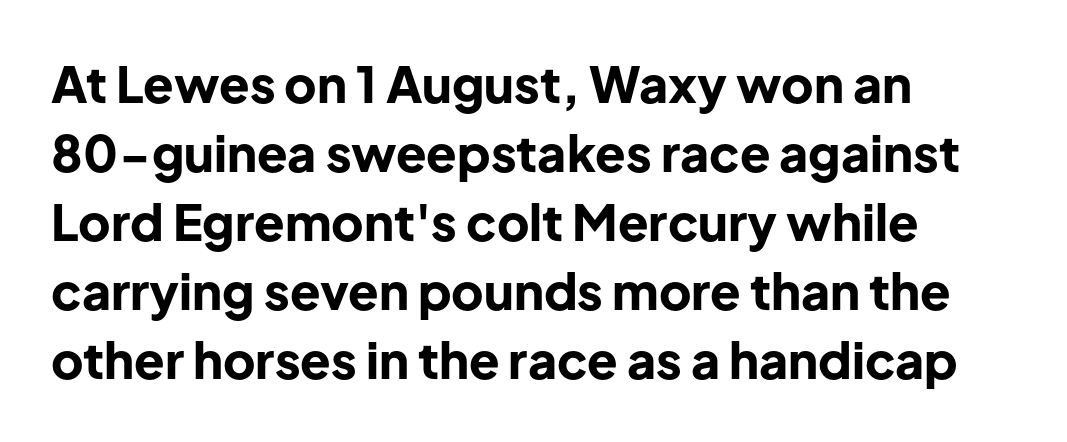
The rendering uses natural spacing where letterforms have individual widths. Posture: vertical. The lines sit at an ordinary, default distance from one another. Emphasis by weight is at full strength: bold. Is this a sans? Yes — the strokes have no serifs.
